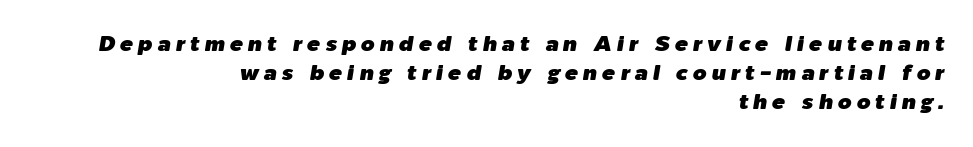
You can tell it's italic because the verticals aren't actually vertical. These lines are set flush right with a ragged left edge. Letter spacing: wide. No word sits above an underline. How would I describe the line gaps? Plain and ordinary.
